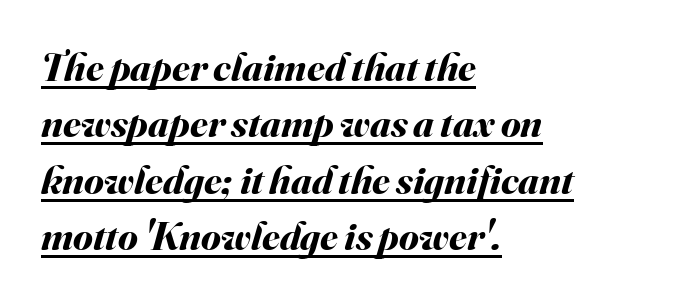
{"italic": "yes", "lean": "right", "slant_degrees": 16, "bold": "yes", "weight": "bold", "width": "normal", "stroke_contrast": "medium", "x_height": "small", "monospaced": "no", "underline": "yes", "align": "left", "line_spacing": "normal", "line_spacing_ratio": 1.41, "letter_spacing": "normal", "letter_spacing_em": 0.0, "glyph_px": 40}
